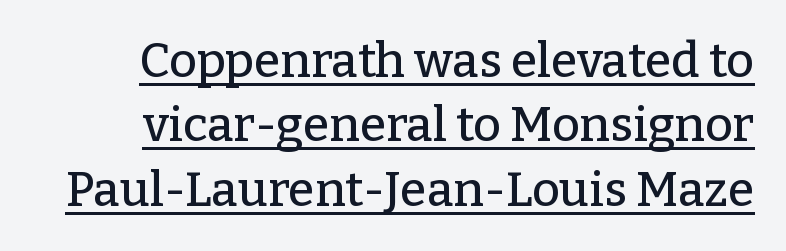
{"serif": "yes", "italic": "no", "width": "normal", "stroke_contrast": "low", "x_height": "medium", "monospaced": "no", "underline": "yes", "line_spacing": "normal", "line_spacing_ratio": 1.34, "letter_spacing": "normal", "letter_spacing_em": 0.0, "glyph_px": 48}
